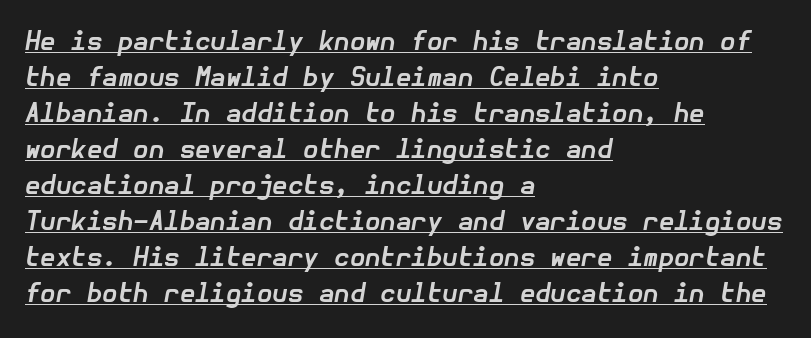
Designer's note — italics engaged. Notice how thick the strokes are: this is what a full bold looks like. Does a line run under the words? Yes, clearly. Caption: multi-line text, flush left, ragged right. Is the letter spacing exaggerated? No — it looks like the ordinary default. The designer left line spacing at the default.
